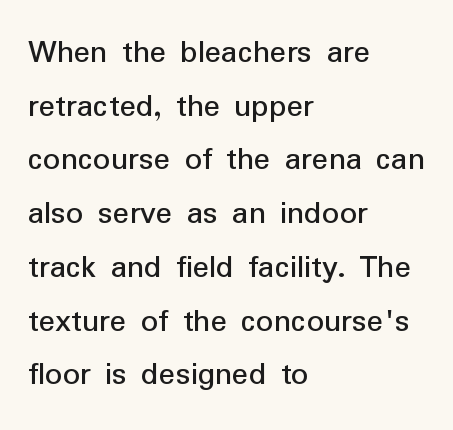
{"serif": "no", "italic": "no", "width": "normal", "stroke_contrast": "low", "x_height": "medium", "monospaced": "no", "underline": "no", "align": "left", "line_spacing": "normal", "line_spacing_ratio": 1.58, "letter_spacing": "normal", "letter_spacing_em": 0.0, "glyph_px": 34}
